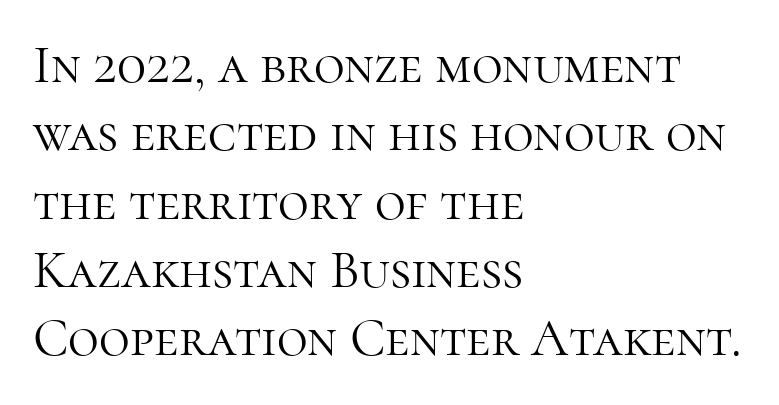
Stroke thickness stays within the range of a standard reading face or lighter. The foot of each line stays bare and open. You can tell it's not italic because the verticals are truly vertical. Interline gaps are of average width in this sample. Default kerning and tracking; the words read as compact shapes. Character widths vary here, with narrow letters taking less room than wide ones.
